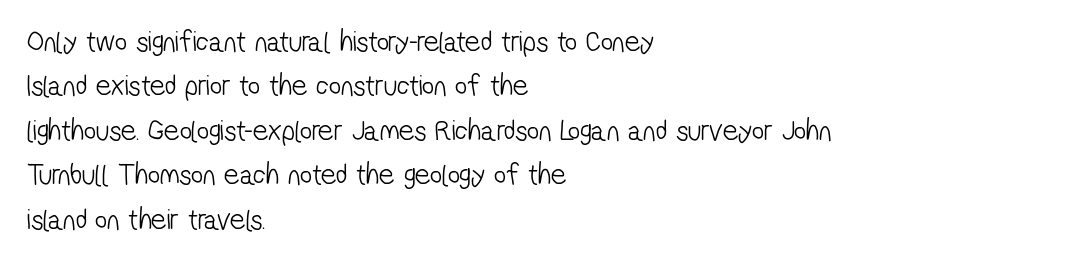
Interline gaps are of average width in this sample. Observe the ordinary spacing: letters are neighbours, not strangers. These lines are set flush left with a ragged right edge. Stems and bowls with no extra thickness — not bold. This sample has the flowing, uneven cadence of proportional lettering. The foot of each line stays bare and open.
